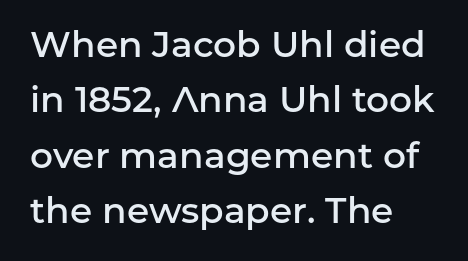
The image shows 36 px semibold sans-serif type, upright; set left-aligned, normal line spacing (1.54x), normal letter spacing, not underlined; low stroke contrast and a medium x-height.
